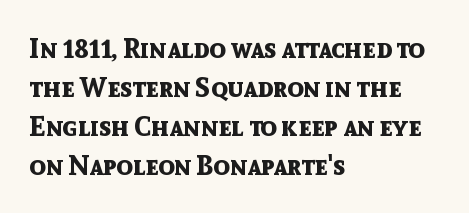
The image shows 27 px bold type, upright; set left-aligned, normal line spacing (1.45x), normal letter spacing, not underlined.
